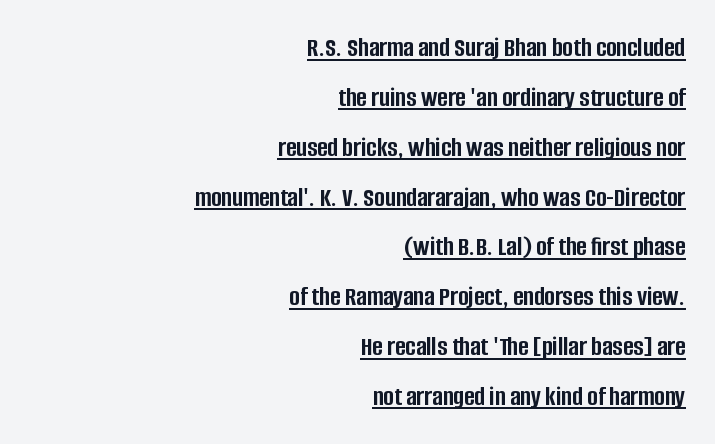
Q: Is the text bold? A: Yes.
Q: Is the text italic (slanted)? A: No, it is upright.
Q: Is the typeface a serif or a sans-serif typeface? A: Sans-serif.
Q: Is the text underlined? A: Yes.
Q: How is the paragraph aligned? A: Right-aligned.
Q: Is the spacing between letters normal or unusually wide? A: Normal.
Q: Width (condensed, normal, or wide)? A: Condensed.
Q: Stroke contrast? A: Low.
Q: x-height? A: Large.
Q: Monospaced? A: No.
